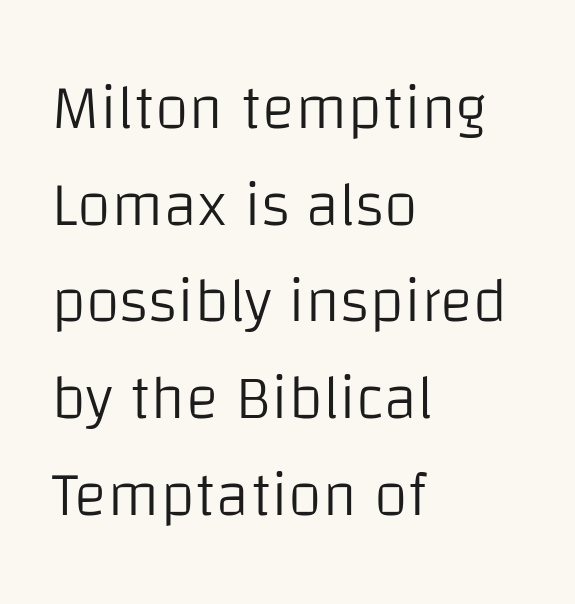
Descenders hang freely into open space. You can tell from the bare stems that sans-serif type was used. Visually the block forms a straight wall on the left and a jagged coastline on the right. The space between consecutive lines is moderate.
